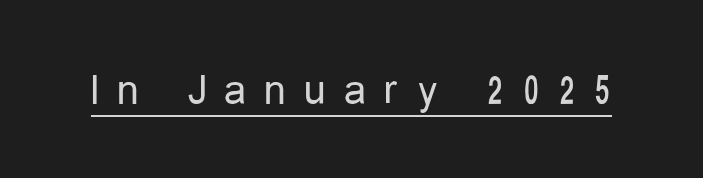
{"serif": "no", "italic": "no", "bold": "no", "weight": "regular", "width": "condensed", "stroke_contrast": "low", "x_height": "medium", "monospaced": "no", "underline": "yes", "letter_spacing": "wide", "letter_spacing_em": 0.42, "glyph_px": 44}
